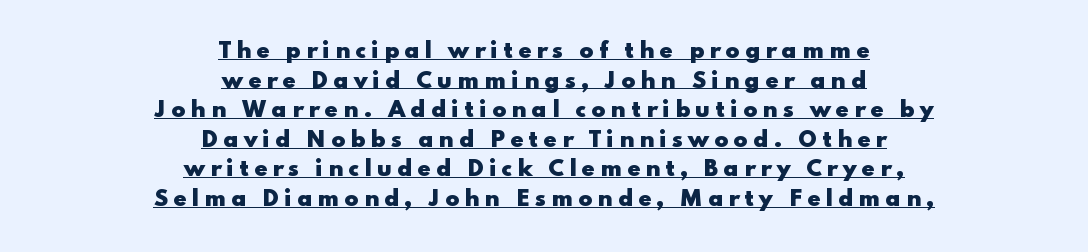
Q: Is the text bold? A: Yes.
Q: Is the text italic (slanted)? A: No, it is upright.
Q: Is the text underlined? A: Yes.
Q: How is the paragraph aligned? A: Centered.
Q: Is the spacing between letters normal or unusually wide? A: Unusually wide.
Q: Is the spacing between lines tight, normal or loose? A: Normal.
